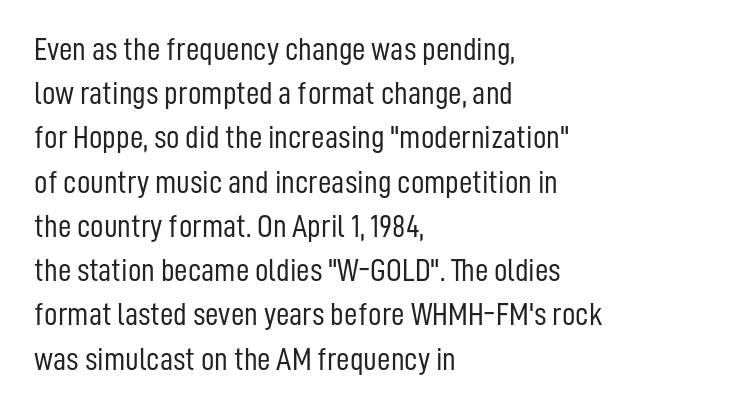
Q: Is the text bold? A: No.
Q: Is the text italic (slanted)? A: No, it is upright.
Q: Is the typeface a serif or a sans-serif typeface? A: Sans-serif.
Q: Is the text underlined? A: No.
Q: How is the paragraph aligned? A: Left-aligned.
Q: Is the spacing between letters normal or unusually wide? A: Normal.
Q: Is the spacing between lines tight, normal or loose? A: Normal.
Q: Width (condensed, normal, or wide)? A: Condensed.
Q: Stroke contrast? A: Low.
Q: x-height? A: Medium.
Q: Monospaced? A: No.
